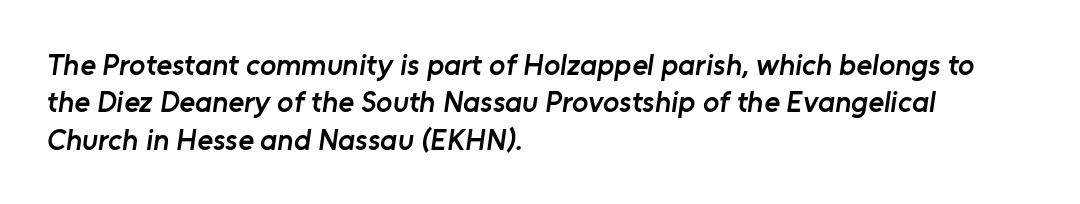
Q: Is the text bold? A: Semi-bold.
Q: Is the typeface a serif or a sans-serif typeface? A: Sans-serif.
Q: Is the text underlined? A: No.
Q: How is the paragraph aligned? A: Left-aligned.
Q: Is the spacing between letters normal or unusually wide? A: Normal.
Q: Is the spacing between lines tight, normal or loose? A: Normal.
Q: Width (condensed, normal, or wide)? A: Normal.
Q: Stroke contrast? A: Low.
Q: x-height? A: Medium.
Q: Monospaced? A: No.
